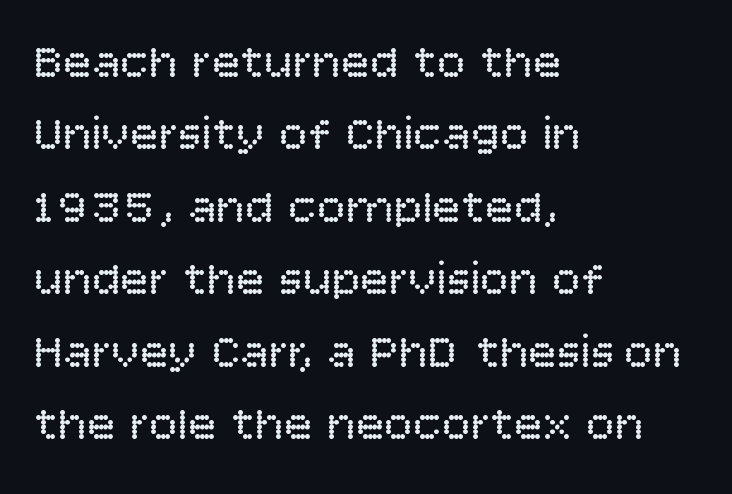
Vertical strokes here are truly vertical. The face used here is proportionally spaced, like ordinary book or web type. Horizontally, the lines are justified to the leading edge only. The vertical gap from one line to the next is medium. Is this a sans? Yes — the strokes have no serifs. Heaviness? Minimal to ordinary, like unemphasized prose.
